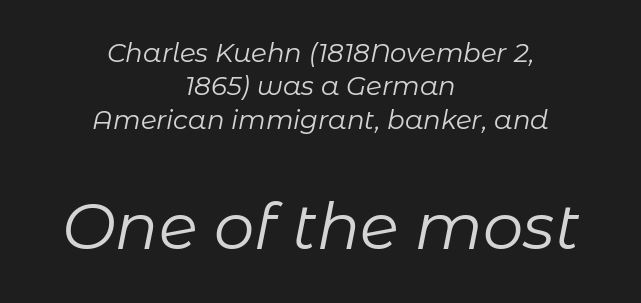
Q: Is the text bold? A: No.
Q: Is the text italic (slanted)? A: Yes, it leans right by about 11 degrees.
Q: Is the text underlined? A: No.
Q: How is the paragraph aligned? A: Centered.
Q: Is the spacing between letters normal or unusually wide? A: Normal.
Q: Is the spacing between lines tight, normal or loose? A: Normal.
Q: Which block of text is set in a larger size, the first (top) or the second (bottom)? A: The second (bottom) one.
Q: Width (condensed, normal, or wide)? A: Normal.
Q: Stroke contrast? A: Low.
Q: x-height? A: Medium.
Q: Monospaced? A: No.
